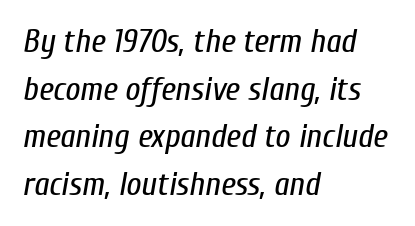
The image shows 33 px regular-weight, condensed type, italic (leaning right); set left-aligned, normal line spacing (1.44x), normal letter spacing, not underlined; low stroke contrast and a medium x-height.
